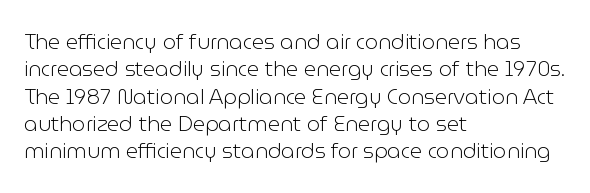
{"italic": "no", "bold": "no", "underline": "no", "align": "left", "line_spacing": "normal", "line_spacing_ratio": 1.3, "letter_spacing": "normal", "letter_spacing_em": 0.0, "glyph_px": 21}
